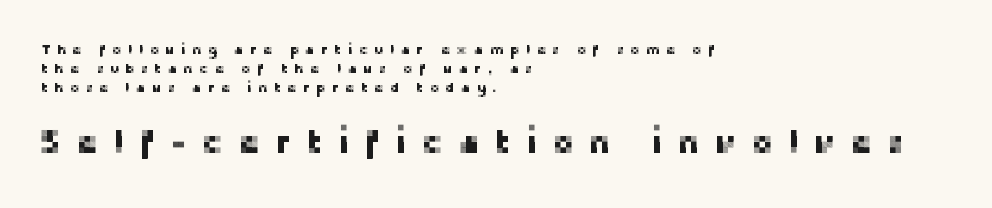
{"serif": "no", "italic": "no", "width": "normal", "stroke_contrast": "low", "x_height": "medium", "monospaced": "no", "underline": "no", "align": "left", "line_spacing": "normal", "line_spacing_ratio": 1.35, "letter_spacing": "wide", "letter_spacing_em": 0.45, "larger_block": "second", "size_ratio": 2.36, "glyph_px": 33}
